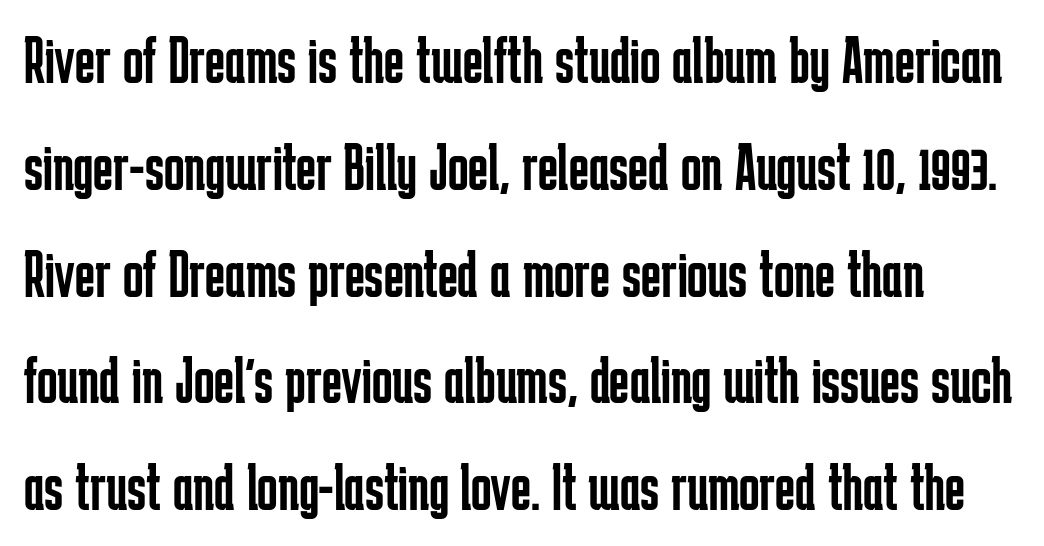
No extra ink here — the face is not bold. If you measured baseline to baseline, you'd find a middling distance. This sample has the flowing, uneven cadence of proportional lettering. This sample uses a sans-serif face. Italic? Not at all — the glyphs are vertical. Anything drawn beneath the words? Only blank space.
